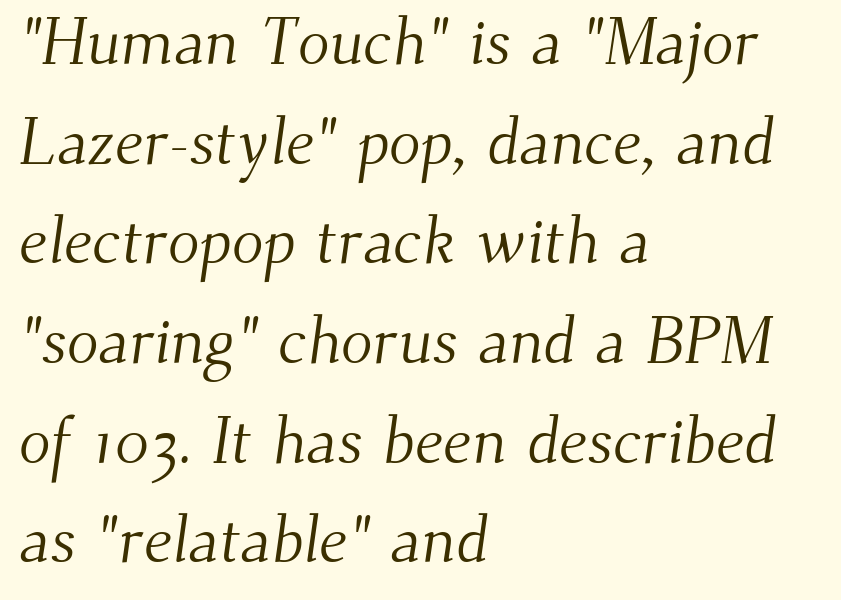
Q: Is the text bold? A: No.
Q: Is the typeface a serif or a sans-serif typeface? A: Serif.
Q: Is the text underlined? A: No.
Q: How is the paragraph aligned? A: Left-aligned.
Q: Is the spacing between letters normal or unusually wide? A: Normal.
Q: Is the spacing between lines tight, normal or loose? A: Normal.
Q: Width (condensed, normal, or wide)? A: Normal.
Q: Stroke contrast? A: Medium.
Q: x-height? A: Small.
Q: Monospaced? A: No.
